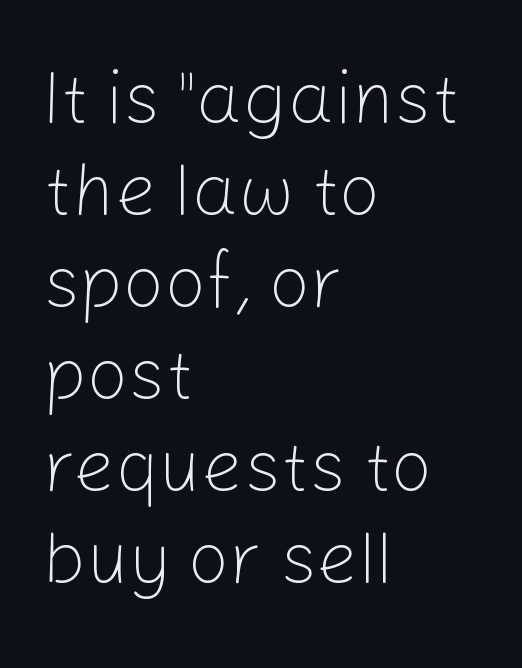
Bold? No — there's no thickening of the strokes. If you drew a line through each stem, it would be perfectly vertical. Serif or sans? Sans — the stroke terminals are bare. Descenders hang freely into open space. Compared with typical body copy, the letter spacing here is the same.
